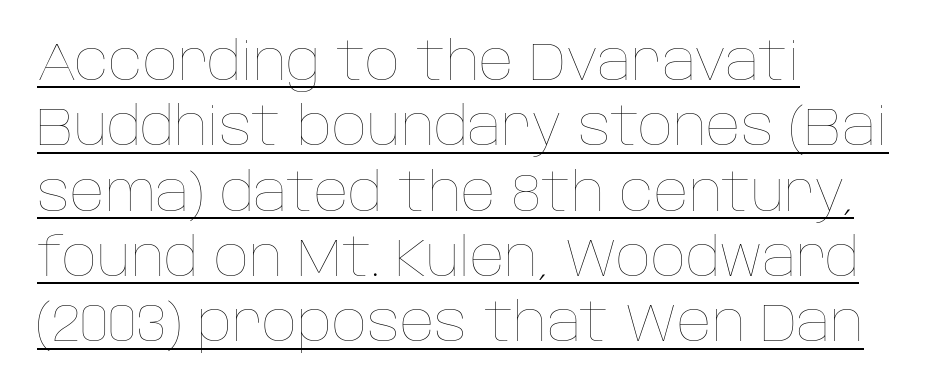
The image shows 54 px thin type, upright; set left-aligned, line spacing 1.21x, normal letter spacing, underlined; low stroke contrast and a large x-height.
